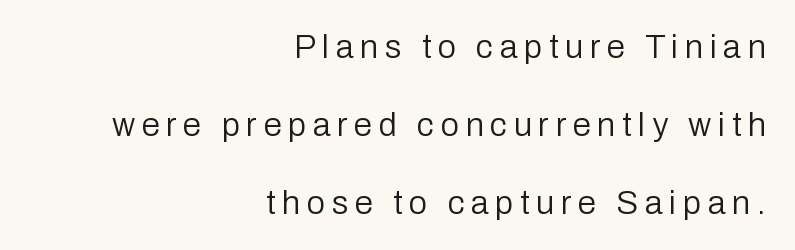
Q: Is the text bold? A: No.
Q: Is the text italic (slanted)? A: No, it is upright.
Q: Is the typeface a serif or a sans-serif typeface? A: Sans-serif.
Q: Is the text underlined? A: No.
Q: How is the paragraph aligned? A: Right-aligned.
Q: Is the spacing between letters normal or unusually wide? A: Unusually wide.
Q: Is the spacing between lines tight, normal or loose? A: Loose.
Q: Width (condensed, normal, or wide)? A: Normal.
Q: Stroke contrast? A: Low.
Q: x-height? A: Medium.
Q: Monospaced? A: No.
